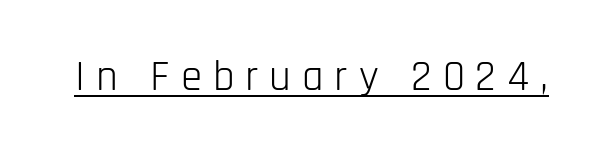
This sample uses an upright cut, with every glyph sitting square on the baseline. The rendering shows plain stroke endings on the letterforms — a sans-serif design. The face used here is proportionally spaced, like ordinary book or web type. A baseline rule has been typeset under these characters.
